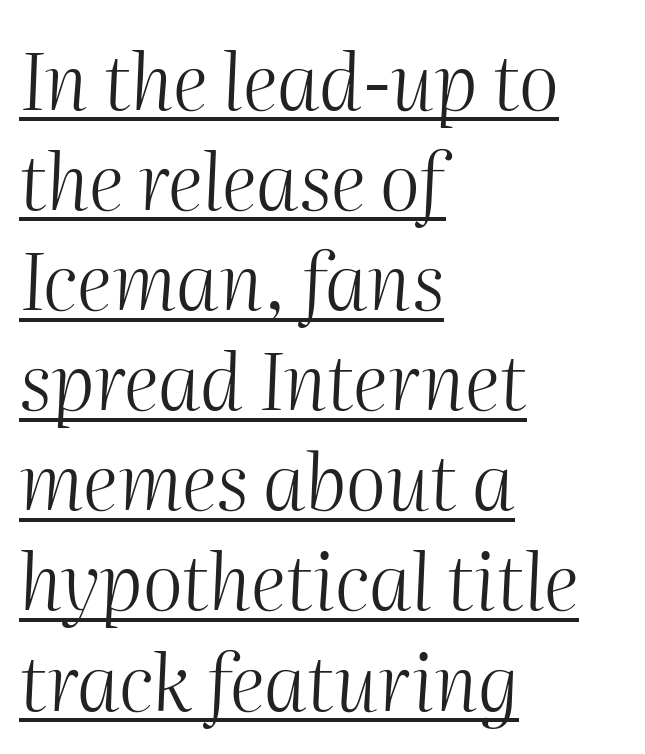
The image shows 77 px light type, italic (leaning right); set left-aligned, normal line spacing (1.3x), normal letter spacing, underlined; medium stroke contrast and a medium x-height.
